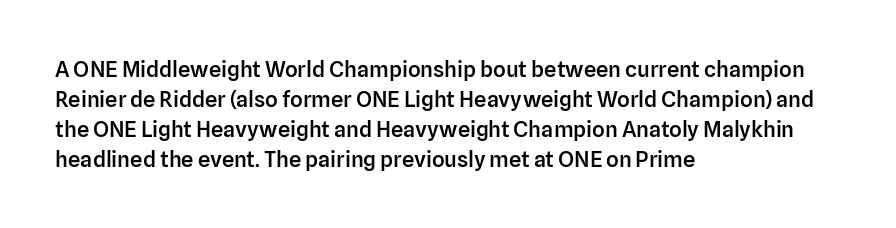
The image shows 22 px text type, upright; set left-aligned, normal line spacing (1.36x), normal letter spacing, not underlined.
